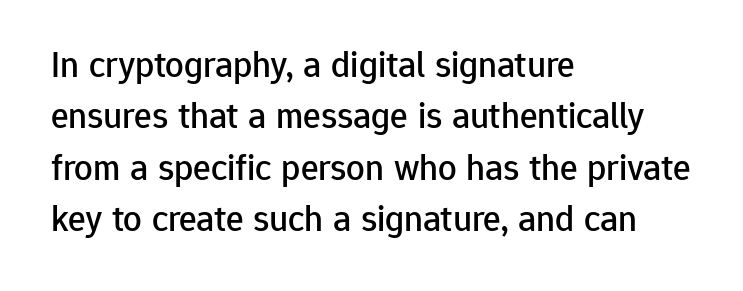
Honestly, the letter spacing is just normal — you wouldn't notice it. The specimen reads as upright at a glance. Beneath every word, the page is bare. Horizontally, the lines are justified to the leading edge only. The designer went with a sans here, leaving each stem footless. The passage shown is typed in a proportional face where columns would drift.
